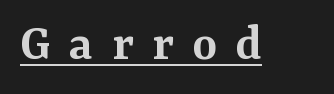
{"serif": "yes", "italic": "no", "bold": "semi", "weight": "semibold", "width": "normal", "stroke_contrast": "medium", "x_height": "medium", "monospaced": "no", "underline": "yes", "letter_spacing": "wide", "letter_spacing_em": 0.35, "glyph_px": 53}
